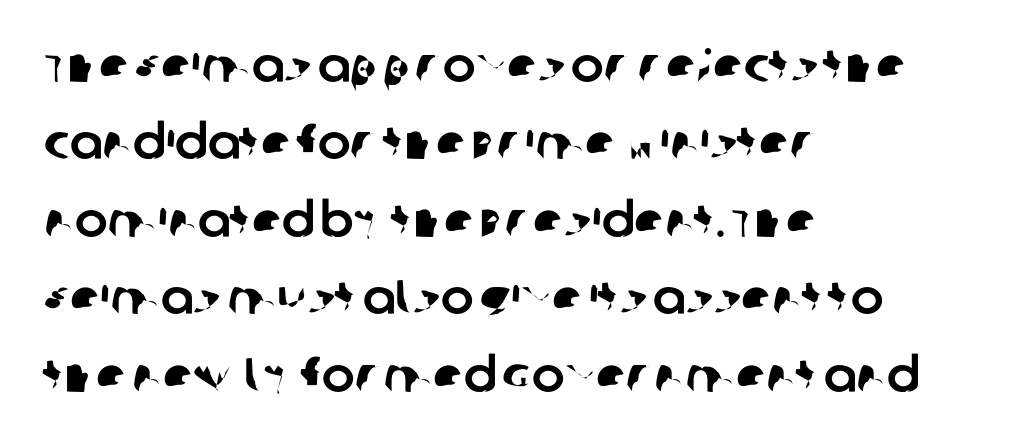
{"serif": "no", "width": "normal", "stroke_contrast": "low", "x_height": "large", "monospaced": "no", "underline": "no", "align": "left", "line_spacing": "normal", "line_spacing_ratio": 1.58, "letter_spacing": "normal", "letter_spacing_em": 0.0, "glyph_px": 49}
